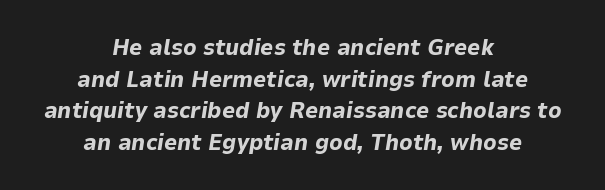
{"italic": "yes", "lean": "right", "slant_degrees": 9, "bold": "yes", "underline": "no", "align": "center", "line_spacing": "normal", "line_spacing_ratio": 1.37, "letter_spacing": "normal", "letter_spacing_em": 0.0, "glyph_px": 23}
